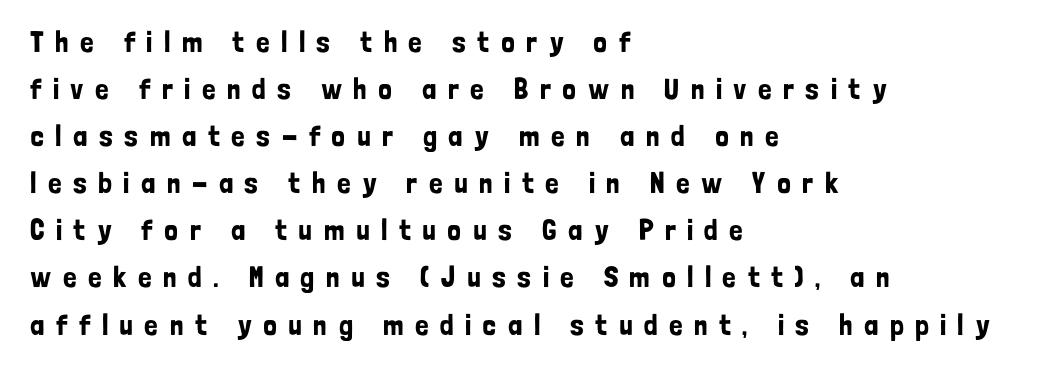
{"serif": "no", "italic": "no", "width": "condensed", "stroke_contrast": "low", "x_height": "medium", "monospaced": "no", "underline": "no", "align": "left", "line_spacing": "normal", "line_spacing_ratio": 1.57, "letter_spacing": "wide", "letter_spacing_em": 0.38, "glyph_px": 30}
